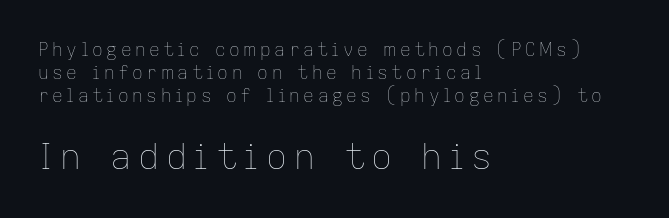
{"italic": "no", "bold": "no", "weight": "thin", "width": "normal", "stroke_contrast": "low", "x_height": "medium", "monospaced": "no", "underline": "no", "align": "left", "line_spacing": "normal", "line_spacing_ratio": 1.28, "larger_block": "second", "size_ratio": 1.94, "glyph_px": 35}
